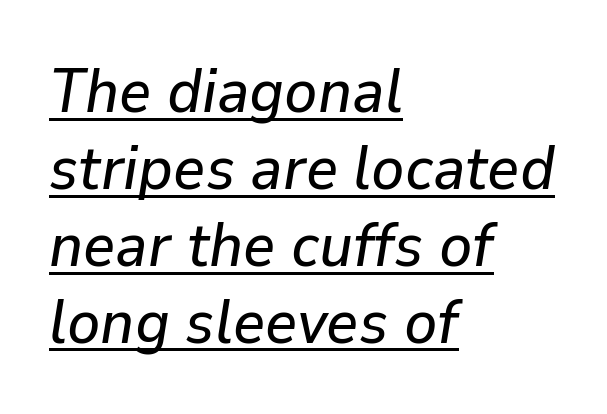
Looking at the ascenders, they clearly lean. The lettering is marked with a stroke running underneath it. The face used here is proportionally spaced, like ordinary book or web type. Glyph-to-glyph distance matches everyday printed text. If you drew a ruler down the left edge, every line would touch it.
